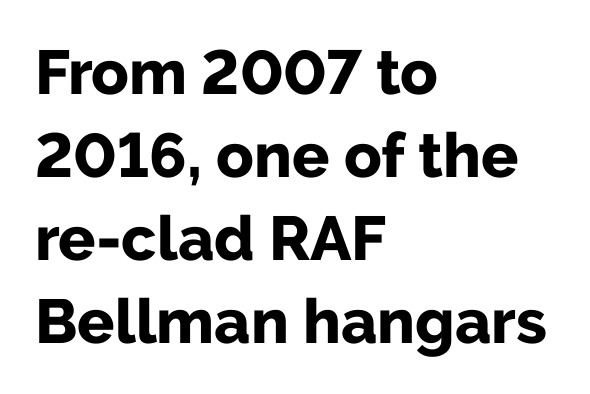
The image shows 62 px bold sans-serif type, upright; set left-aligned, normal line spacing (1.34x), normal letter spacing, not underlined; low stroke contrast and a medium x-height.
